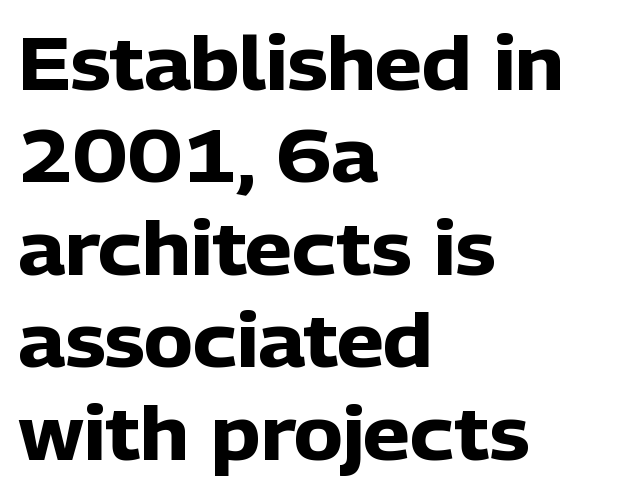
The image shows 74 px heavy sans-serif type, upright; set left-aligned, normal line spacing (1.25x), normal letter spacing, not underlined; low stroke contrast and a medium x-height.
